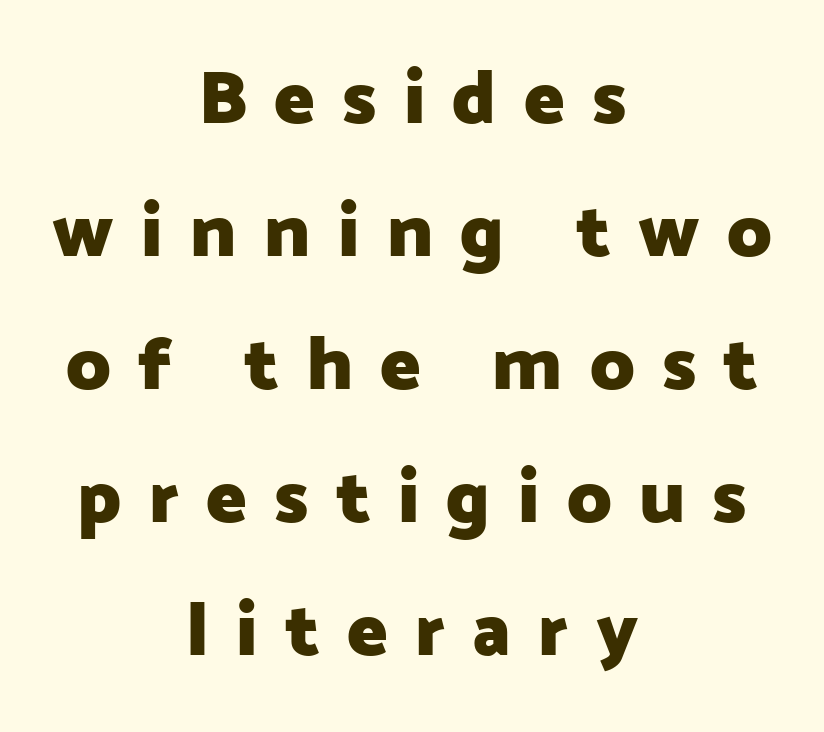
The image shows 76 px heavy sans-serif type, upright; set centered, line spacing 1.75x, unusually wide letter spacing (+0.36 em), not underlined; low stroke contrast and a medium x-height.
